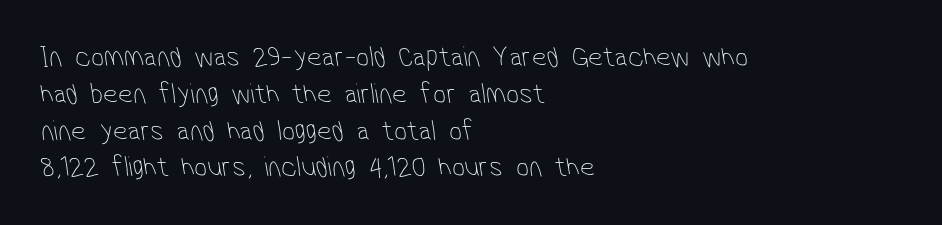
Grotesque or geometric, the face here clearly has no serifs. The line-height multiplier appears to be the usual default. The line texture is even and compact thanks to regular tracking. Heaviness? Minimal to ordinary, like unemphasized prose.
